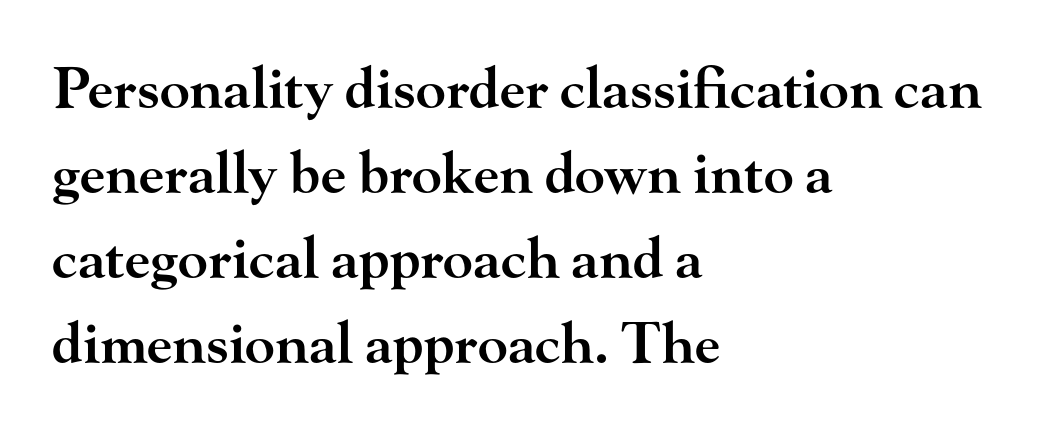
The image shows 56 px semibold, wide serif type, upright; set left-aligned, normal line spacing (1.52x), normal letter spacing, not underlined; high stroke contrast and a small x-height.
